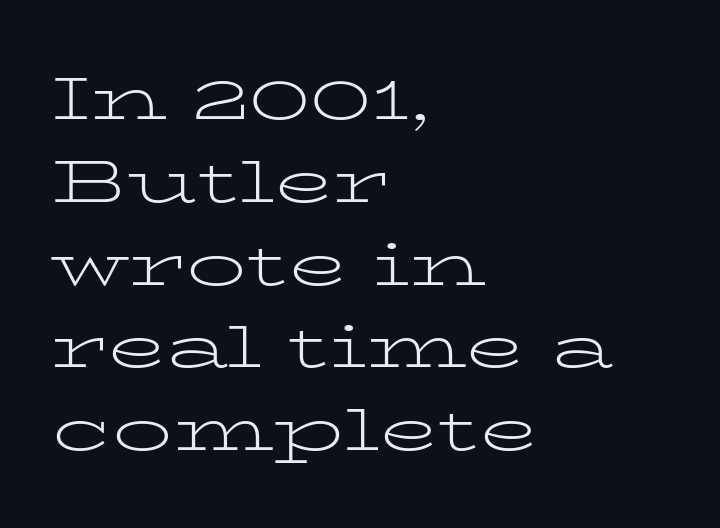
The image shows 60 px light, wide serif type, upright; set left-aligned, normal line spacing (1.38x), normal letter spacing, not underlined; low stroke contrast and a medium x-height.
